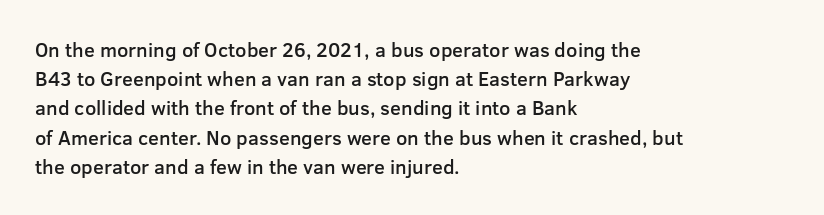
{"italic": "no", "bold": "semi", "underline": "no", "align": "left", "line_spacing": "normal", "line_spacing_ratio": 1.46, "letter_spacing": "normal", "letter_spacing_em": 0.0, "glyph_px": 20}
